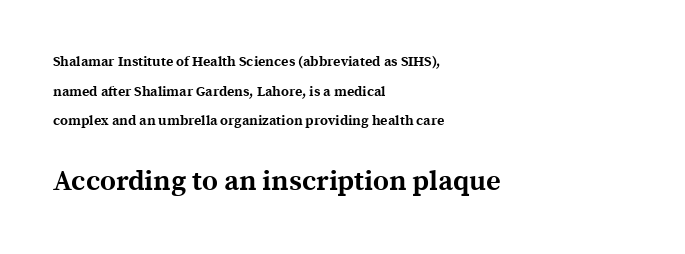
Left-aligned paragraph, ragged on the right. The specimen reads as upright at a glance. The passage shown is emphatically bold. Quick note: underline off. Character size in the trailing block exceeds that of the leading block.
